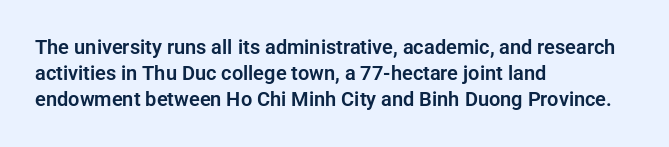
{"italic": "no", "underline": "no", "align": "left", "line_spacing": "normal", "line_spacing_ratio": 1.31, "letter_spacing": "normal", "letter_spacing_em": 0.0, "glyph_px": 20}
